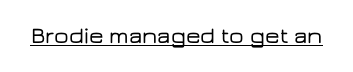
Q: Is the text italic (slanted)? A: No, it is upright.
Q: Is the text underlined? A: Yes.
Q: Is the spacing between letters normal or unusually wide? A: Normal.
